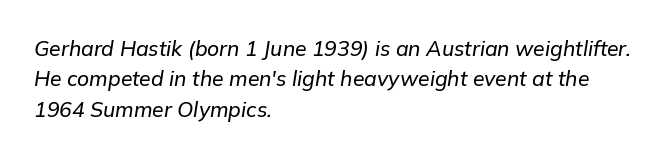
{"italic": "yes", "lean": "right", "slant_degrees": 9, "underline": "no", "align": "left", "line_spacing": "normal", "line_spacing_ratio": 1.45, "letter_spacing": "normal", "letter_spacing_em": 0.0, "glyph_px": 21}
